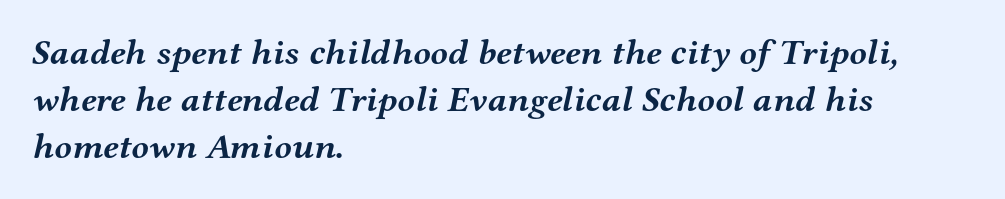
Q: Is the text bold? A: Yes.
Q: Is the text italic (slanted)? A: Yes, it leans right by about 12 degrees.
Q: Is the typeface a serif or a sans-serif typeface? A: Serif.
Q: Is the text underlined? A: No.
Q: How is the paragraph aligned? A: Left-aligned.
Q: Is the spacing between letters normal or unusually wide? A: Normal.
Q: Is the spacing between lines tight, normal or loose? A: Normal.
Q: Width (condensed, normal, or wide)? A: Wide.
Q: Stroke contrast? A: Medium.
Q: x-height? A: Medium.
Q: Monospaced? A: No.
